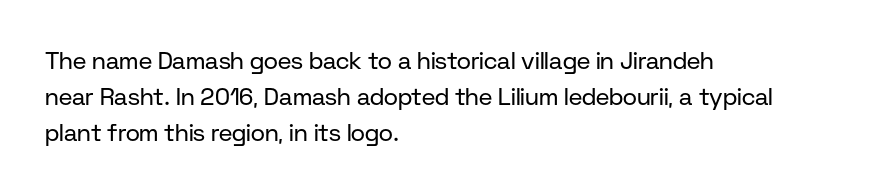
{"italic": "no", "bold": "no", "underline": "no", "align": "left", "line_spacing": "normal", "line_spacing_ratio": 1.5, "letter_spacing": "normal", "letter_spacing_em": 0.0, "glyph_px": 24}
